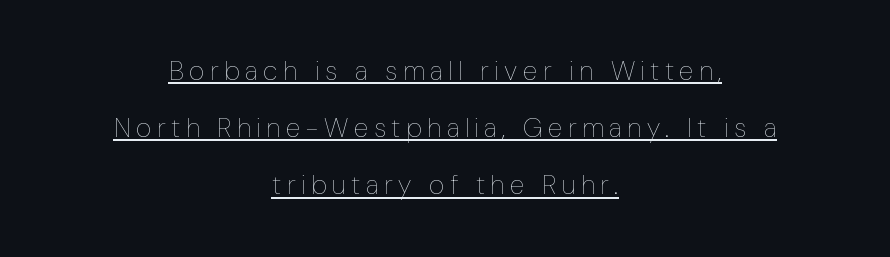
The image shows 27 px text type, upright; set centered, loose line spacing (2.12x), unusually wide letter spacing (+0.2 em), underlined.
